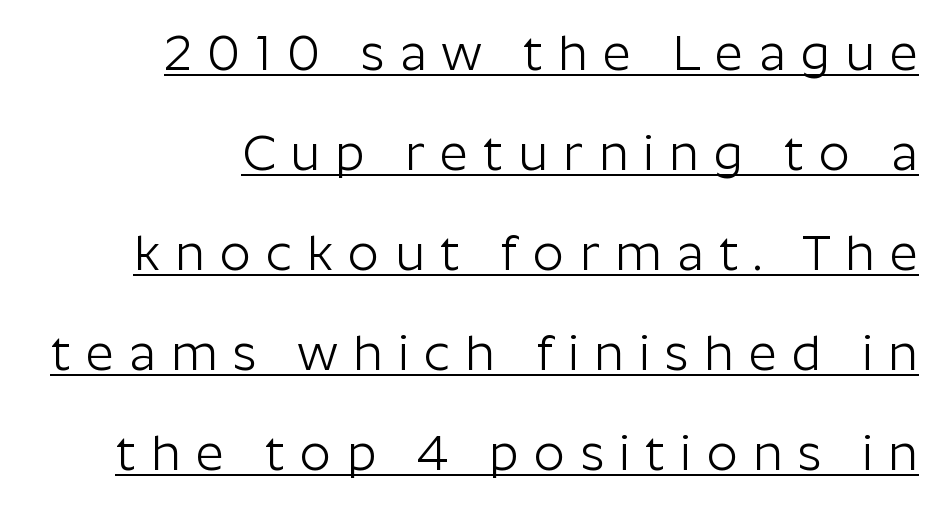
Q: Is the text bold? A: No.
Q: Is the text italic (slanted)? A: No, it is upright.
Q: Is the typeface a serif or a sans-serif typeface? A: Sans-serif.
Q: Is the text underlined? A: Yes.
Q: Is the spacing between letters normal or unusually wide? A: Unusually wide.
Q: Is the spacing between lines tight, normal or loose? A: Loose.
Q: Width (condensed, normal, or wide)? A: Normal.
Q: Stroke contrast? A: Low.
Q: x-height? A: Medium.
Q: Monospaced? A: No.
